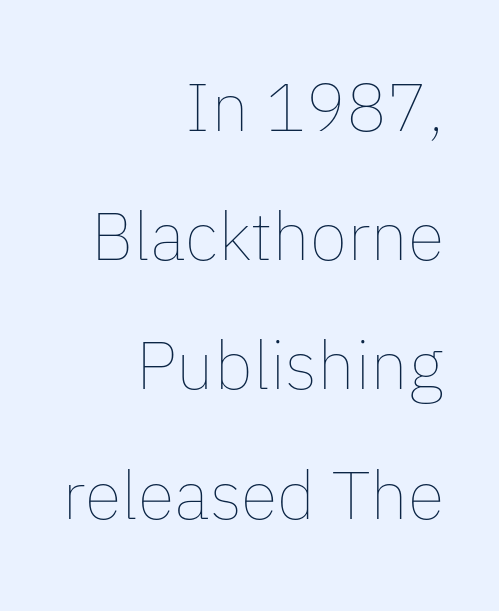
Airy leading. Nobody drew a line under any word here. Every row of glyphs terminates at an identical x-position on the right. Italic? Not at all — the glyphs are vertical. On a weight scale, this lands at 450 or below.
